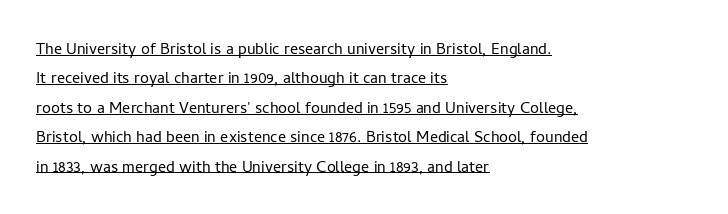
Q: Is the text bold? A: No.
Q: Is the text italic (slanted)? A: No, it is upright.
Q: Is the text underlined? A: Yes.
Q: How is the paragraph aligned? A: Left-aligned.
Q: Is the spacing between letters normal or unusually wide? A: Normal.
Q: Is the spacing between lines tight, normal or loose? A: Normal.
